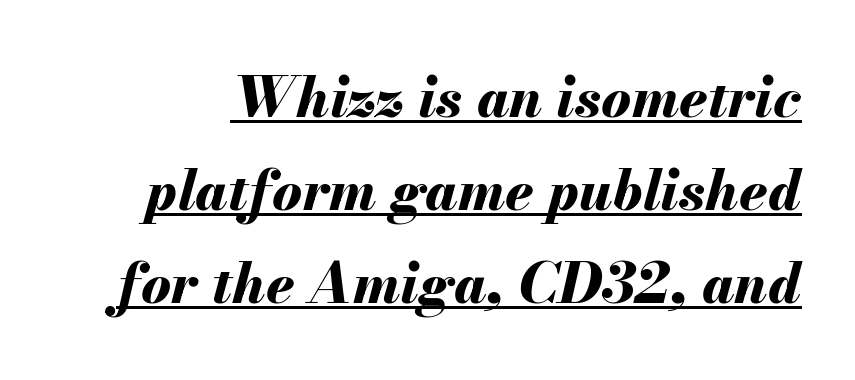
{"italic": "yes", "lean": "right", "slant_degrees": 13, "bold": "yes", "weight": "bold", "width": "normal", "stroke_contrast": "medium", "x_height": "small", "monospaced": "no", "underline": "yes", "line_spacing": "normal", "line_spacing_ratio": 1.66, "letter_spacing": "normal", "letter_spacing_em": 0.0, "glyph_px": 56}
